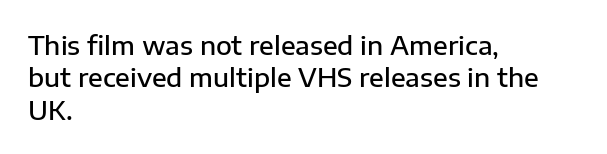
{"italic": "no", "bold": "semi", "underline": "no", "align": "left", "line_spacing": "normal", "line_spacing_ratio": 1.25, "letter_spacing": "normal", "letter_spacing_em": 0.0, "glyph_px": 26}
